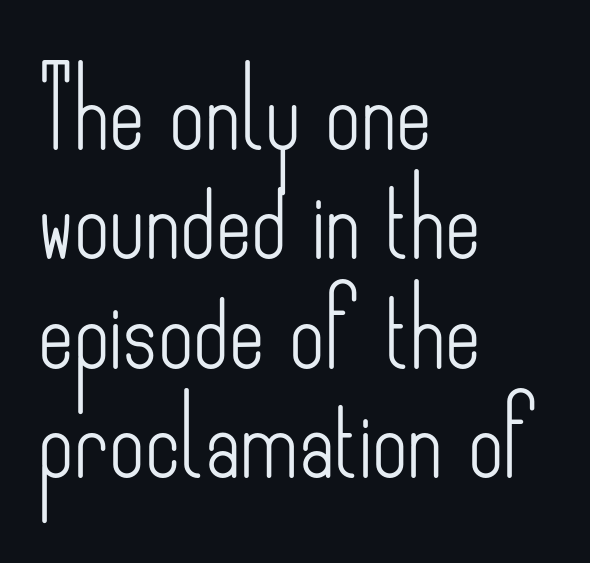
The image shows 77 px light, condensed sans-serif type, upright; set left-aligned, normal line spacing (1.42x), normal letter spacing, not underlined; low stroke contrast and a small x-height.
